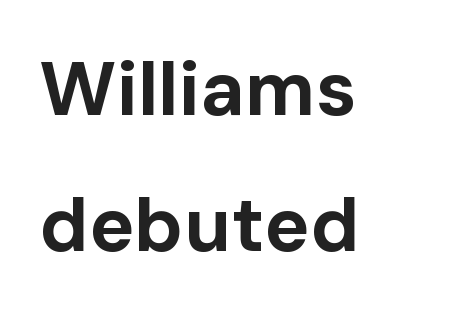
Tracking value appears to be zero — textbook default spacing. Think of a printed novel: that variable character pitch is what you see here. The letters are bold, with thick, heavy strokes. Does the copy run flush right? No — it runs flush left. Posture: vertical. Clear beneath every line of the passage.
